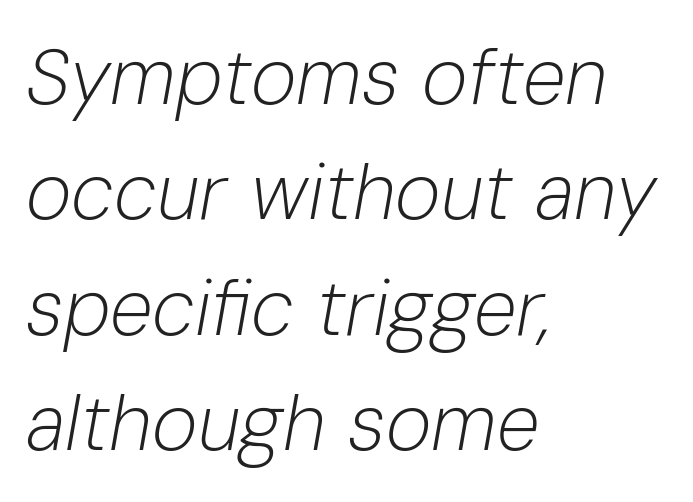
Honestly, the row spacing looks completely unremarkable. If you drew a ruler down the left edge, every line would touch it. Spacing verdict: proportional, widths tailored to each character. On a weight scale, this lands at 450 or below.
